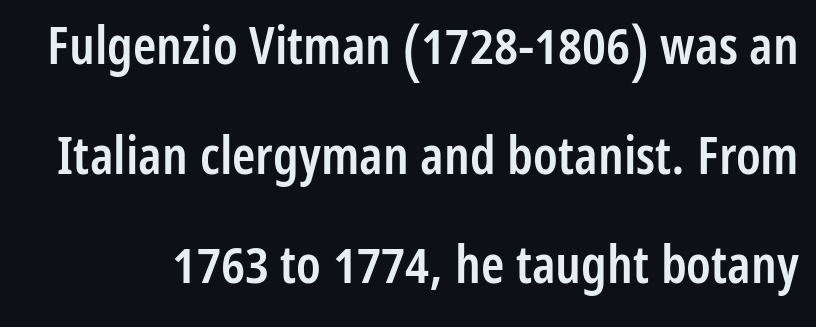
Nothing sits at the stroke ends, so this counts as sans-serif. These lines keep a tight, regular rhythm from letter to letter. Stroke thickness is moderately raised; the sample reads as semibold. Think of a printed novel: that variable character pitch is what you see here. This is roman type, the default non-slanted kind.
